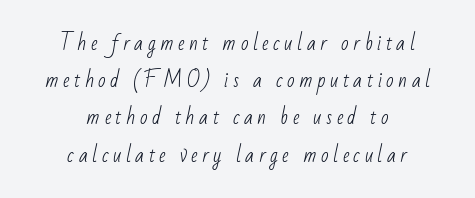
Only glyphs here, with clear space below each row. Notice how the passage keeps no hard edge, just a central spine. The gaps between neighbouring characters are conspicuously large. Each stroke keeps to a modest, everyday thickness or less.
